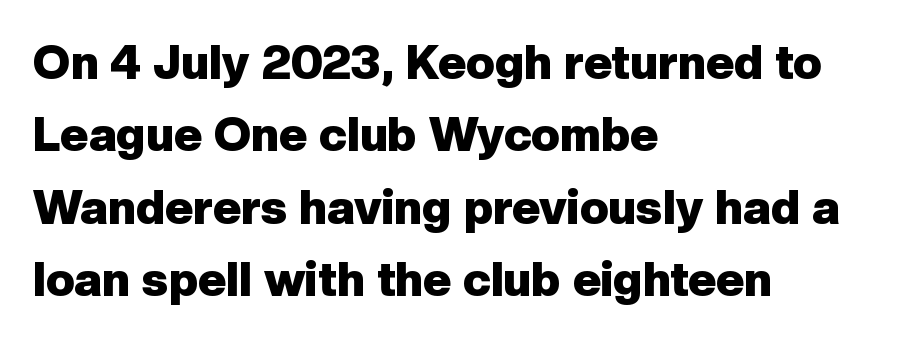
{"serif": "no", "italic": "no", "bold": "yes", "weight": "heavy", "width": "normal", "stroke_contrast": "low", "x_height": "medium", "monospaced": "no", "underline": "no", "align": "left", "line_spacing": "normal", "line_spacing_ratio": 1.51, "letter_spacing": "normal", "letter_spacing_em": 0.0, "glyph_px": 48}
